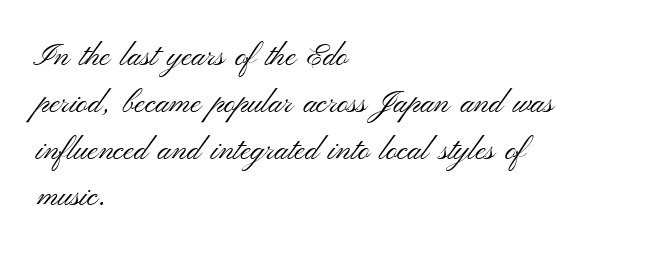
{"serif": "no", "bold": "no", "weight": "light", "width": "wide", "stroke_contrast": "medium", "x_height": "small", "monospaced": "no", "underline": "no", "align": "left", "line_spacing": "normal", "line_spacing_ratio": 1.51, "letter_spacing": "normal", "letter_spacing_em": 0.0, "glyph_px": 31}
